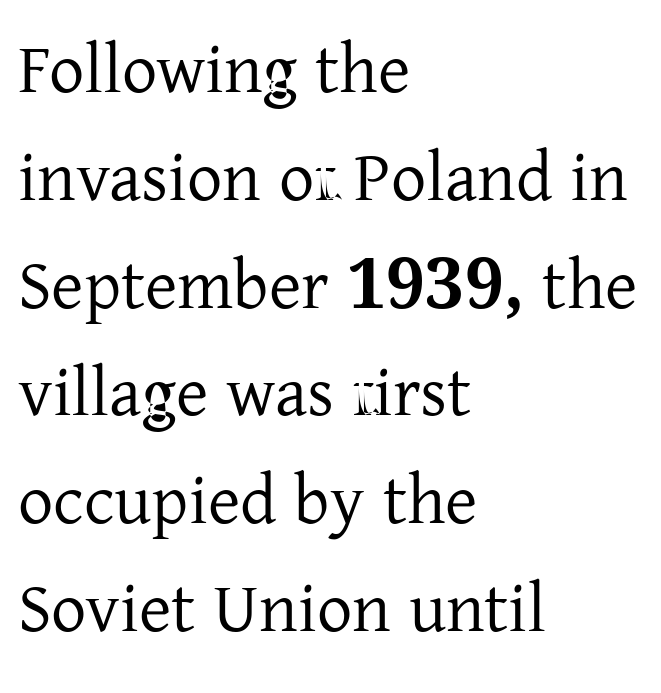
Q: Is the text italic (slanted)? A: No, it is upright.
Q: Is the typeface a serif or a sans-serif typeface? A: Serif.
Q: Is the text underlined? A: No.
Q: How is the paragraph aligned? A: Left-aligned.
Q: Is the spacing between letters normal or unusually wide? A: Normal.
Q: Is the spacing between lines tight, normal or loose? A: Normal.
Q: Width (condensed, normal, or wide)? A: Normal.
Q: Stroke contrast? A: Low.
Q: x-height? A: Medium.
Q: Monospaced? A: No.
